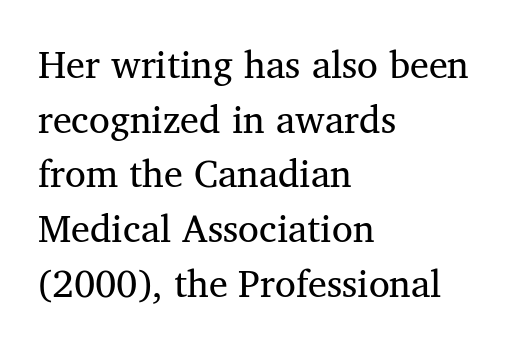
Q: Is the text bold? A: No.
Q: Is the typeface a serif or a sans-serif typeface? A: Serif.
Q: Is the text underlined? A: No.
Q: How is the paragraph aligned? A: Left-aligned.
Q: Is the spacing between letters normal or unusually wide? A: Normal.
Q: Is the spacing between lines tight, normal or loose? A: Normal.
Q: Width (condensed, normal, or wide)? A: Normal.
Q: Stroke contrast? A: Medium.
Q: x-height? A: Medium.
Q: Monospaced? A: No.
